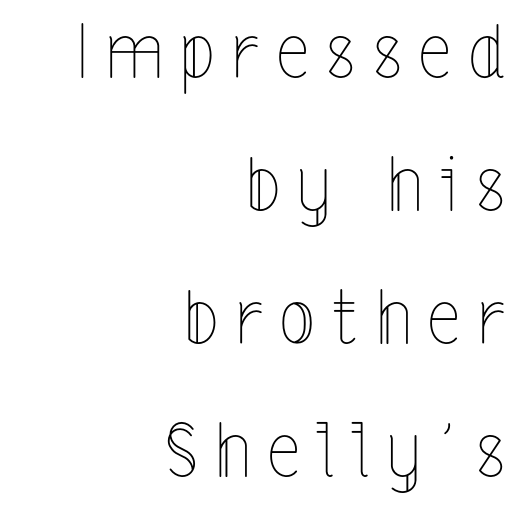
The weight would be labelled regular, book, light, or lighter still. The baseline area is clear. This sample is right-justified, so line beginnings fall wherever the words allow. The passage shown has open, widely tracked lettering throughout. Do the letters lean? They stand straight. Think of a printed novel: that variable character pitch is what you see here.
